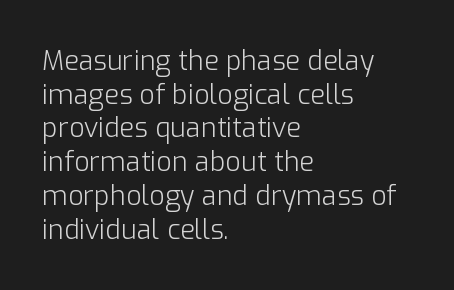
Q: Is the text bold? A: No.
Q: Is the text italic (slanted)? A: No, it is upright.
Q: Is the text underlined? A: No.
Q: How is the paragraph aligned? A: Left-aligned.
Q: Is the spacing between letters normal or unusually wide? A: Normal.
Q: Is the spacing between lines tight, normal or loose? A: Normal.
